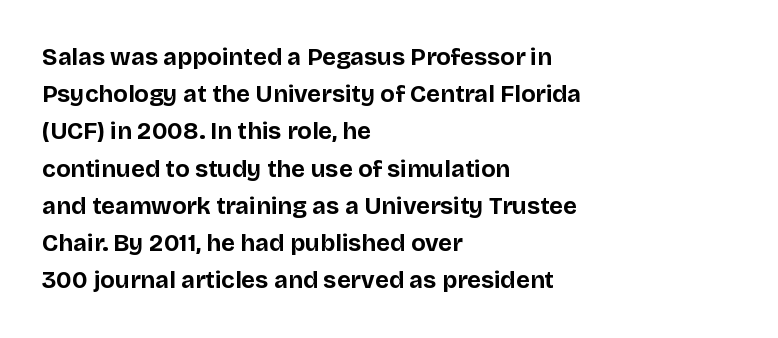
Q: Is the text bold? A: Yes.
Q: Is the text italic (slanted)? A: No, it is upright.
Q: Is the text underlined? A: No.
Q: How is the paragraph aligned? A: Left-aligned.
Q: Is the spacing between letters normal or unusually wide? A: Normal.
Q: Is the spacing between lines tight, normal or loose? A: Normal.
